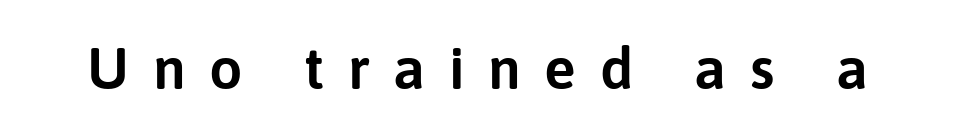
The image shows 59 px sans-serif type, upright; set unusually wide letter spacing (+0.4 em), not underlined; low stroke contrast and a medium x-height.
